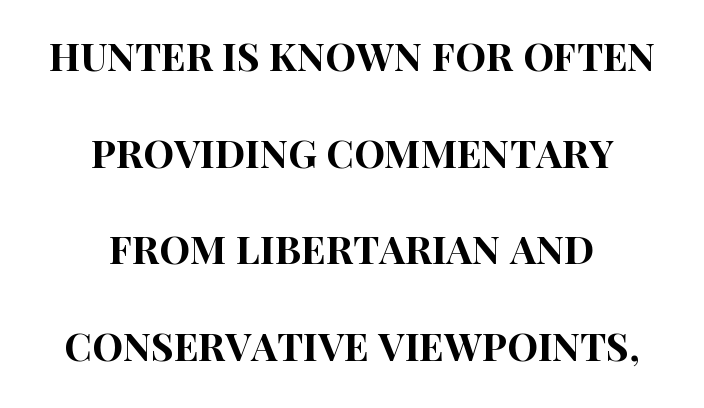
Q: Is the text italic (slanted)? A: No, it is upright.
Q: Is the typeface a serif or a sans-serif typeface? A: Sans-serif.
Q: Is the text underlined? A: No.
Q: How is the paragraph aligned? A: Centered.
Q: Is the spacing between letters normal or unusually wide? A: Normal.
Q: Is the spacing between lines tight, normal or loose? A: Loose.
Q: Width (condensed, normal, or wide)? A: Condensed.
Q: Stroke contrast? A: High.
Q: x-height? A: Large.
Q: Monospaced? A: No.
